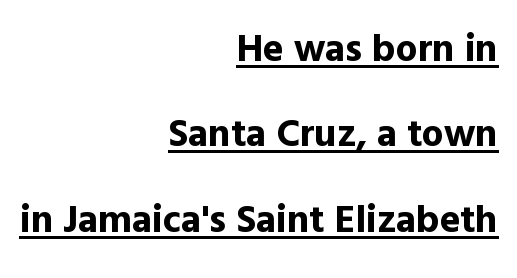
These lines were composed using upright roman letters. Students, note that the glyphs here touch the page at normal intervals. Check where the strokes stop: nothing finishes them off — pure sans. Emphasis by weight is at full strength: bold.
